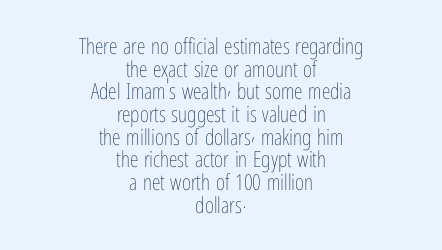
The image shows 22 px text type, upright; set centered, tight line spacing (1.03x), normal letter spacing, not underlined.
